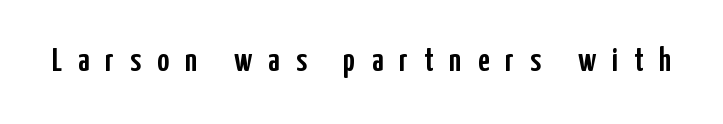
The image shows 33 px condensed sans-serif type, upright; set unusually wide letter spacing (+0.49 em), not underlined; low stroke contrast and a medium x-height.
